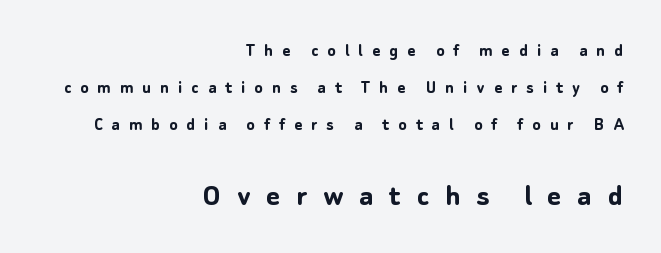
The image shows 33 px semibold sans-serif type, upright; set right-aligned, loose line spacing (1.94x), unusually wide letter spacing (+0.48 em), not underlined; the second (bottom) block is 1.74x larger; low stroke contrast and a medium x-height.
